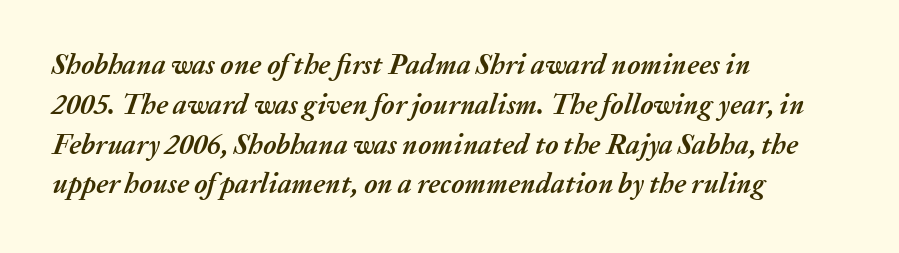
The passage shown is not underscored anywhere. Students, note that the glyphs here touch the page at normal intervals. The typesetting leans heavy: a genuine bold. A typesetter would call this leading conventional body-copy spacing.
